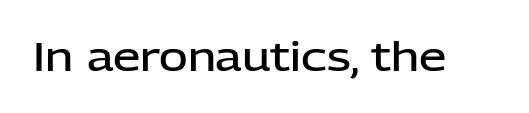
A typesetter would mark this as roman, not italic. The glyphs are unaccompanied by any horizontal stroke below them. Looks like regular typesetting: each glyph gets only the width it needs. There is no visible air inserted between adjacent glyphs. In terms of weight, the rendering is demibold, just under bold.
